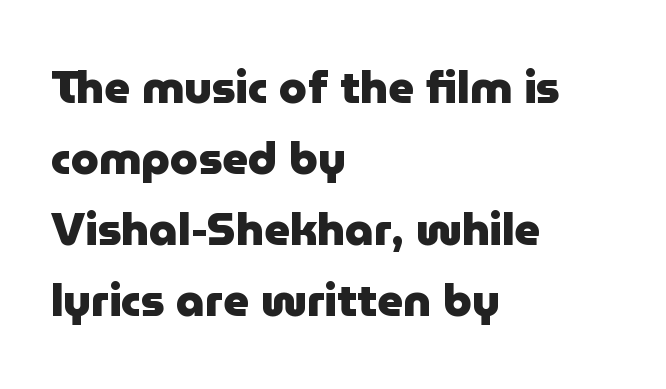
Q: Is the text bold? A: Yes.
Q: Is the text italic (slanted)? A: No, it is upright.
Q: Is the typeface a serif or a sans-serif typeface? A: Sans-serif.
Q: Is the text underlined? A: No.
Q: How is the paragraph aligned? A: Left-aligned.
Q: Is the spacing between letters normal or unusually wide? A: Normal.
Q: Is the spacing between lines tight, normal or loose? A: Normal.
Q: Width (condensed, normal, or wide)? A: Normal.
Q: Stroke contrast? A: Low.
Q: x-height? A: Medium.
Q: Monospaced? A: No.
